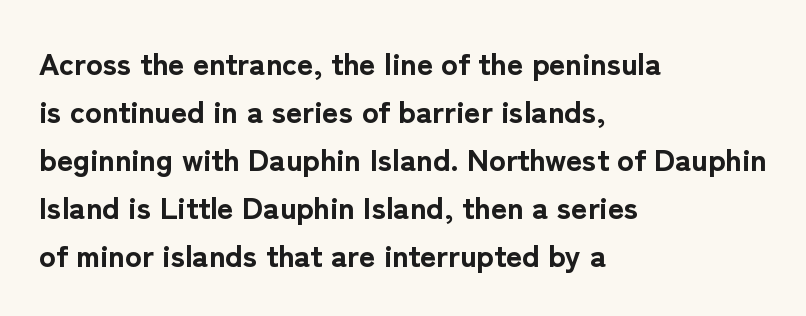
{"serif": "no", "italic": "no", "bold": "yes", "weight": "bold", "width": "normal", "stroke_contrast": "low", "x_height": "medium", "monospaced": "no", "underline": "no", "align": "left", "line_spacing": "normal", "line_spacing_ratio": 1.55, "letter_spacing": "normal", "letter_spacing_em": 0.0, "glyph_px": 31}
